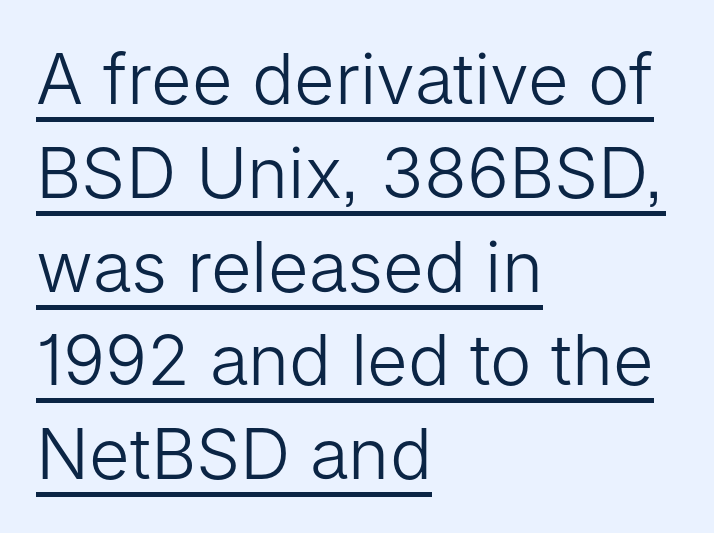
{"serif": "no", "italic": "no", "bold": "no", "weight": "light", "width": "normal", "stroke_contrast": "low", "x_height": "medium", "monospaced": "no", "underline": "yes", "align": "left", "line_spacing": "normal", "line_spacing_ratio": 1.34, "letter_spacing": "normal", "letter_spacing_em": 0.0, "glyph_px": 70}
